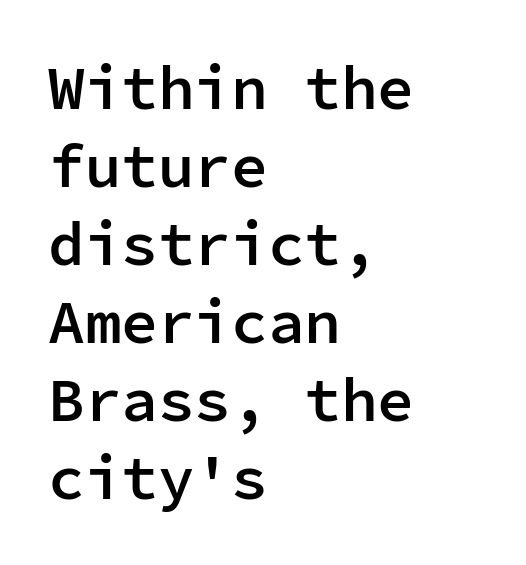
The image shows 61 px semibold sans-serif type, upright, monospaced; set left-aligned, normal line spacing (1.28x), normal letter spacing, not underlined; low stroke contrast and a medium x-height.
